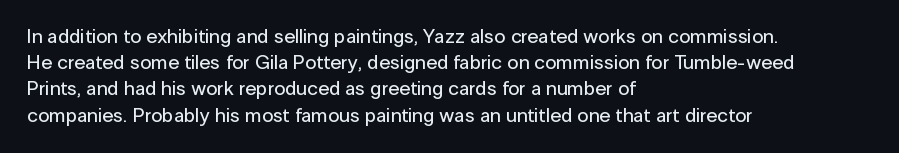
{"italic": "no", "underline": "no", "align": "left", "line_spacing": "normal", "line_spacing_ratio": 1.31, "letter_spacing": "normal", "letter_spacing_em": 0.0, "glyph_px": 20}
